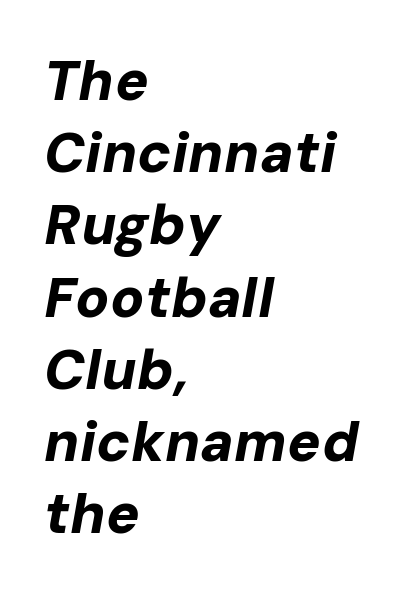
Looks like regular typesetting: each glyph gets only the width it needs. The lines sit at an ordinary, default distance from one another. The passage shown leans; its letterforms are oblique. One-word summary of the alignment: left. No extra tracking has been applied to these lines. Lines of text with bare space underneath.
